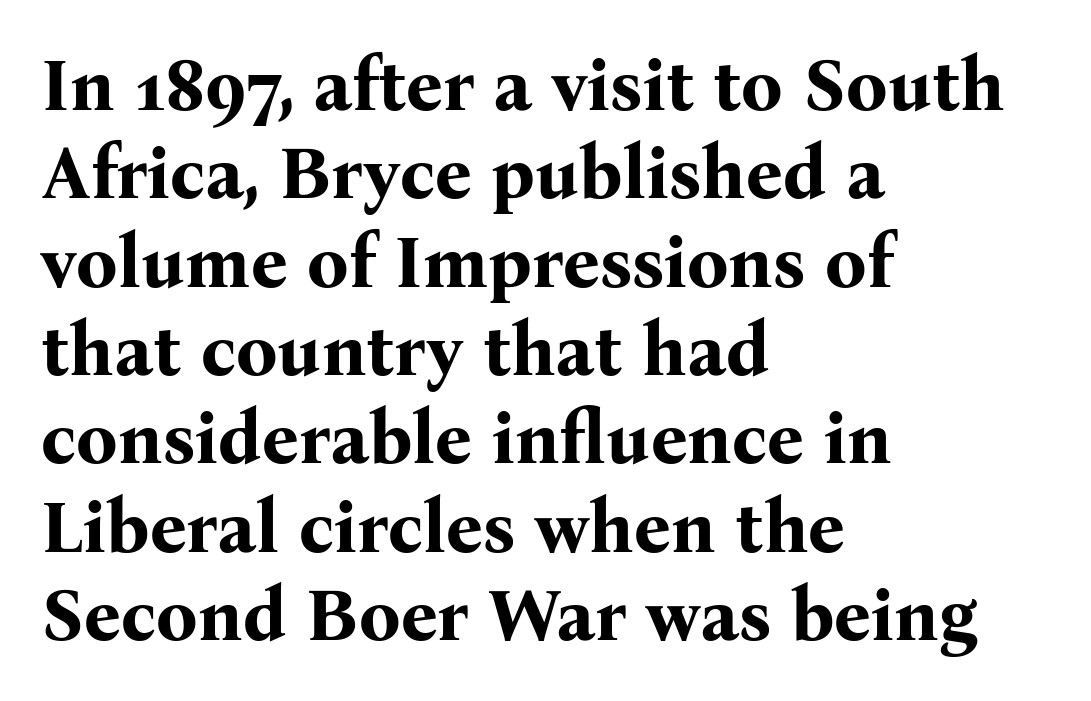
The image shows 73 px bold serif type, upright; set left-aligned, line spacing 1.21x, normal letter spacing, not underlined; medium stroke contrast and a medium x-height.
